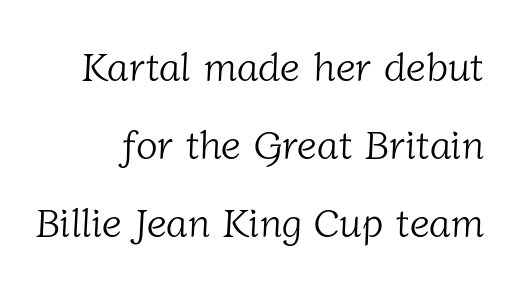
{"serif": "yes", "bold": "no", "weight": "light", "width": "normal", "stroke_contrast": "low", "x_height": "medium", "monospaced": "no", "underline": "no", "line_spacing": "loose", "line_spacing_ratio": 1.95, "letter_spacing": "normal", "letter_spacing_em": 0.0, "glyph_px": 40}
